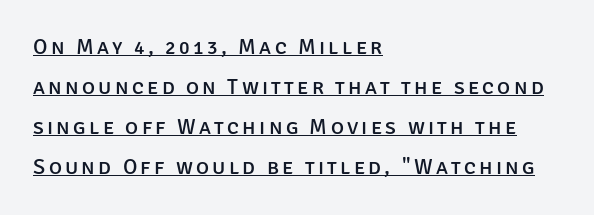
{"italic": "no", "underline": "yes", "align": "left", "line_spacing_ratio": 1.82, "glyph_px": 22}
